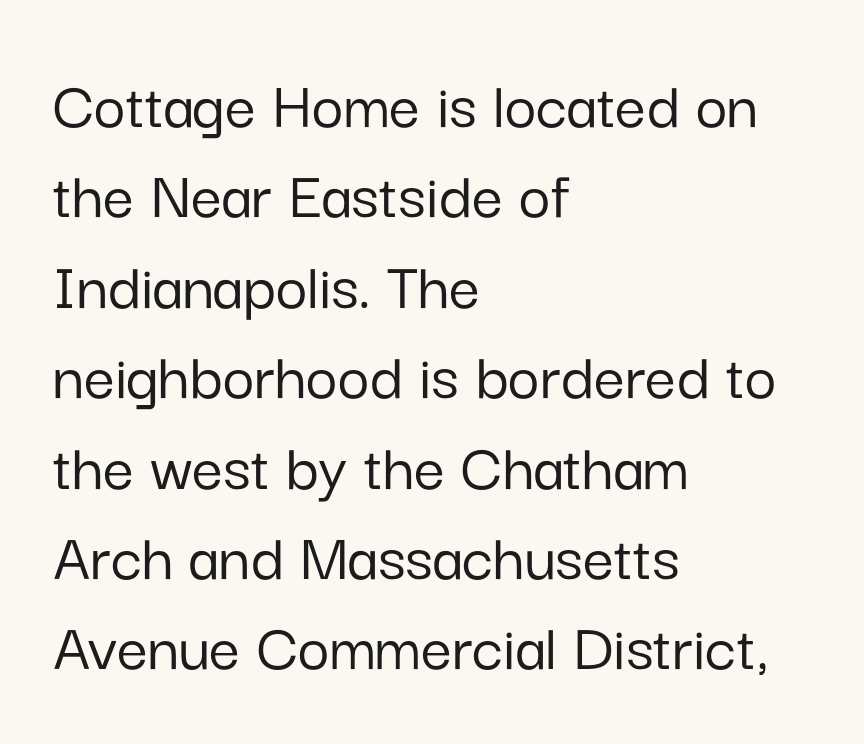
The image shows 69 px sans-serif type, upright; set left-aligned, normal line spacing (1.31x), normal letter spacing, not underlined; low stroke contrast and a medium x-height.
